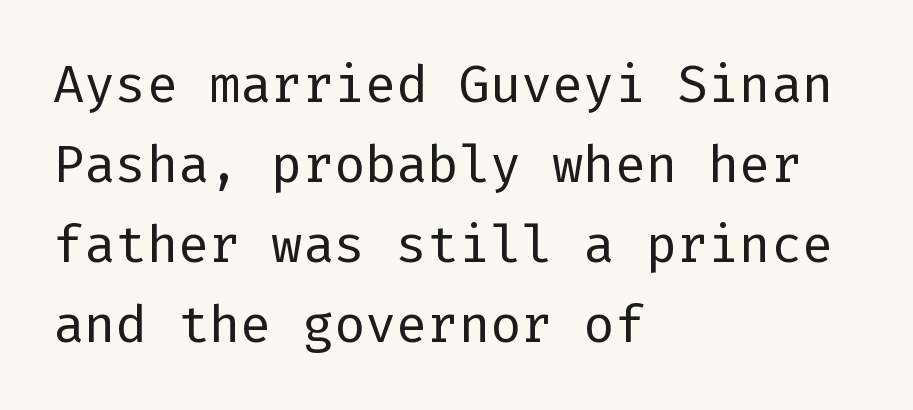
Q: Is the text bold? A: No.
Q: Is the text italic (slanted)? A: No, it is upright.
Q: Is the typeface a serif or a sans-serif typeface? A: Sans-serif.
Q: Is the text underlined? A: No.
Q: How is the paragraph aligned? A: Left-aligned.
Q: Is the spacing between letters normal or unusually wide? A: Normal.
Q: Is the spacing between lines tight, normal or loose? A: Normal.
Q: Width (condensed, normal, or wide)? A: Normal.
Q: Stroke contrast? A: Low.
Q: x-height? A: Medium.
